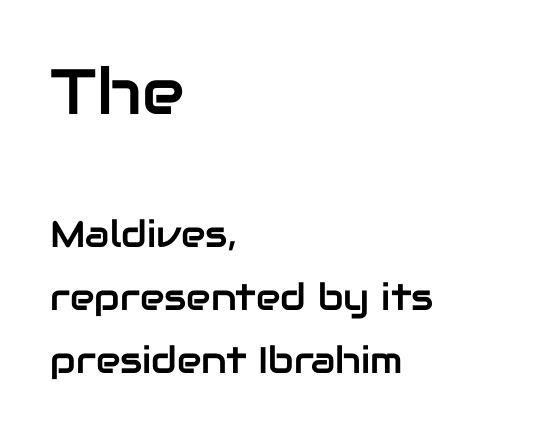
{"serif": "no", "italic": "no", "width": "normal", "stroke_contrast": "low", "x_height": "medium", "monospaced": "no", "underline": "no", "align": "left", "line_spacing": "normal", "line_spacing_ratio": 1.7, "letter_spacing": "normal", "letter_spacing_em": 0.0, "larger_block": "first", "size_ratio": 1.73, "glyph_px": 64}
